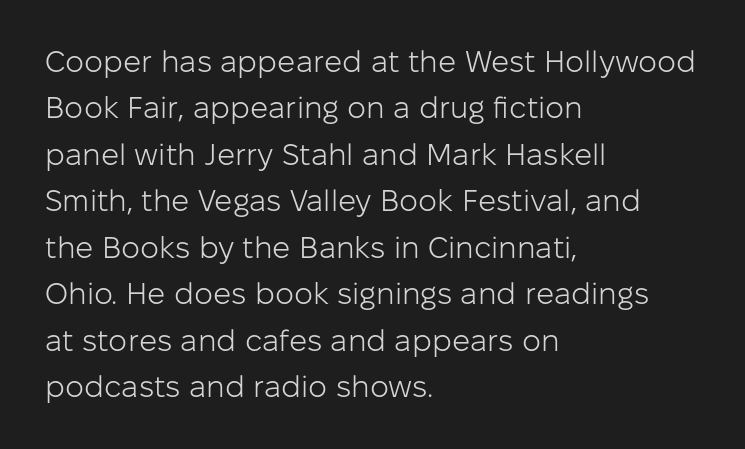
{"serif": "no", "italic": "no", "bold": "no", "weight": "light", "width": "normal", "stroke_contrast": "low", "x_height": "medium", "monospaced": "no", "underline": "no", "align": "left", "line_spacing": "normal", "line_spacing_ratio": 1.55, "letter_spacing": "normal", "letter_spacing_em": 0.0, "glyph_px": 30}
